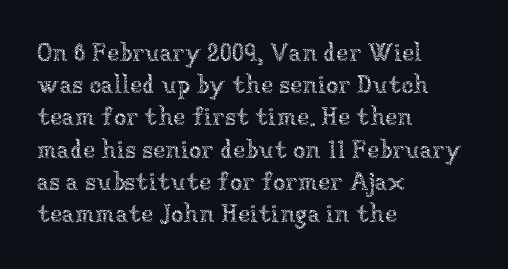
The image shows 25 px text type, upright; set left-aligned, normal line spacing (1.29x), normal letter spacing, not underlined.
